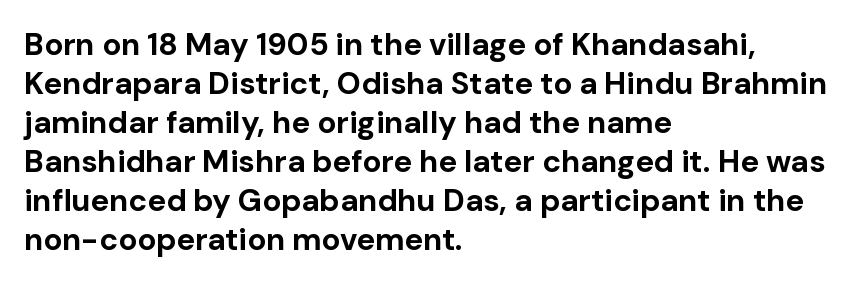
Quick note: interline space is typical. No feet cap the strokes, marking this as sans-serif type. The zone under the glyphs is completely vacant. I'd describe the lettering as bold — thick and assertive. Do the characters align in a grid? No, the font is proportional.
